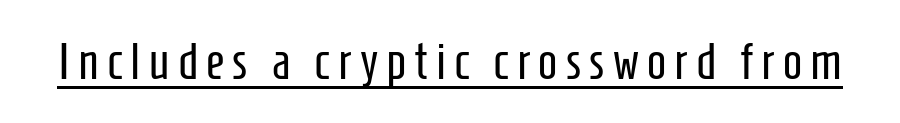
You could not count columns in this text — the font is proportionally spaced. Quick note: underline on. Weight class: somewhere from thin through regular. This sample uses an upright cut, with every glyph sitting square on the baseline.
